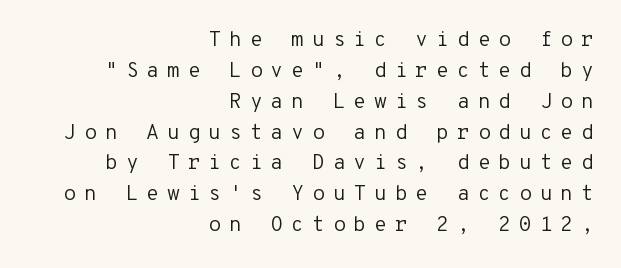
Q: Is the text bold? A: No.
Q: Is the text italic (slanted)? A: No, it is upright.
Q: Is the text underlined? A: No.
Q: How is the paragraph aligned? A: Right-aligned.
Q: Is the spacing between letters normal or unusually wide? A: Unusually wide.
Q: Is the spacing between lines tight, normal or loose? A: Normal.
